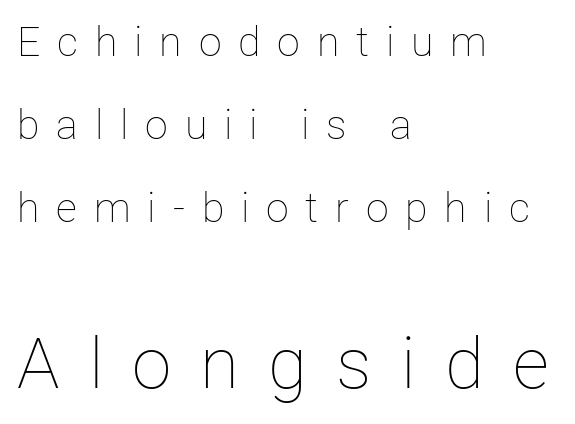
The image shows 71 px thin type, upright; set left-aligned, loose line spacing (2.02x), unusually wide letter spacing (+0.41 em), not underlined; the second (bottom) block is 1.73x larger; low stroke contrast and a medium x-height.
